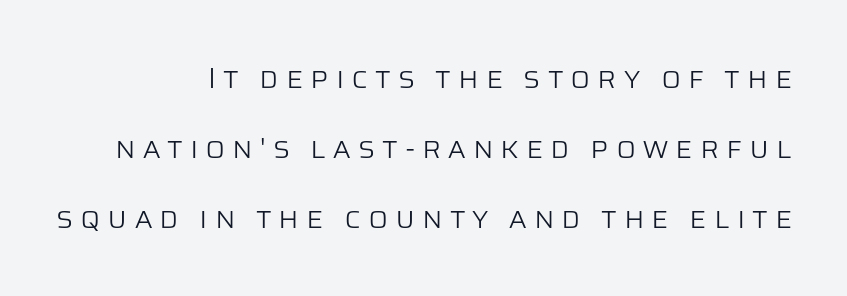
Q: Is the text bold? A: No.
Q: Is the text italic (slanted)? A: No, it is upright.
Q: Is the typeface a serif or a sans-serif typeface? A: Sans-serif.
Q: Is the text underlined? A: No.
Q: How is the paragraph aligned? A: Right-aligned.
Q: Is the spacing between letters normal or unusually wide? A: Unusually wide.
Q: Is the spacing between lines tight, normal or loose? A: Loose.
Q: Width (condensed, normal, or wide)? A: Normal.
Q: Stroke contrast? A: Low.
Q: x-height? A: Large.
Q: Monospaced? A: No.
